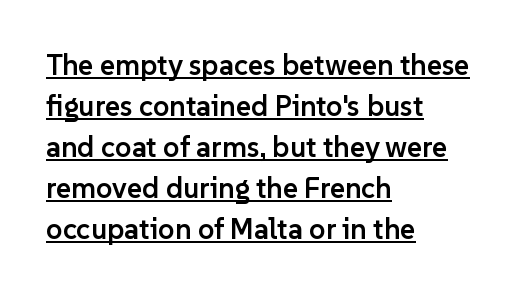
The image shows 29 px semibold sans-serif type, upright; set left-aligned, normal line spacing (1.41x), normal letter spacing, underlined; low stroke contrast and a medium x-height.
